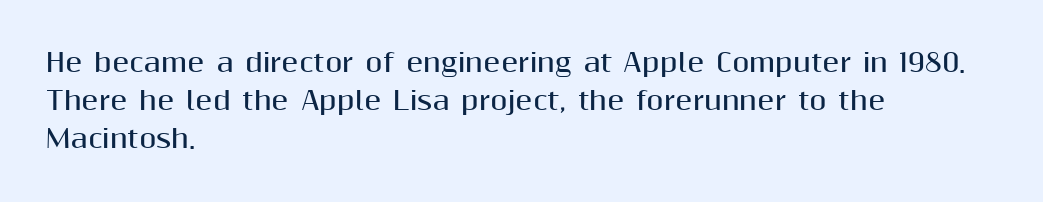
Q: Is the text bold? A: Yes.
Q: Is the text italic (slanted)? A: No, it is upright.
Q: Is the text underlined? A: No.
Q: How is the paragraph aligned? A: Left-aligned.
Q: Is the spacing between letters normal or unusually wide? A: Normal.
Q: Is the spacing between lines tight, normal or loose? A: Normal.
